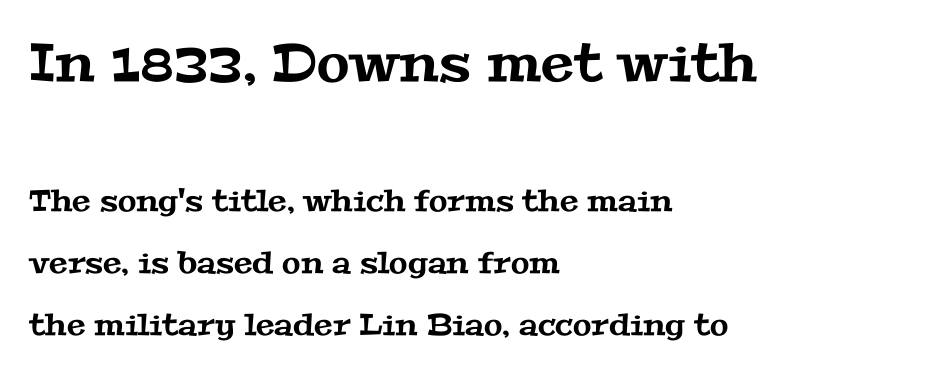
The image shows 53 px wide serif type; set left-aligned, loose line spacing (2.07x), normal letter spacing, not underlined; the first (top) block is 1.77x larger; medium stroke contrast and a medium x-height.
